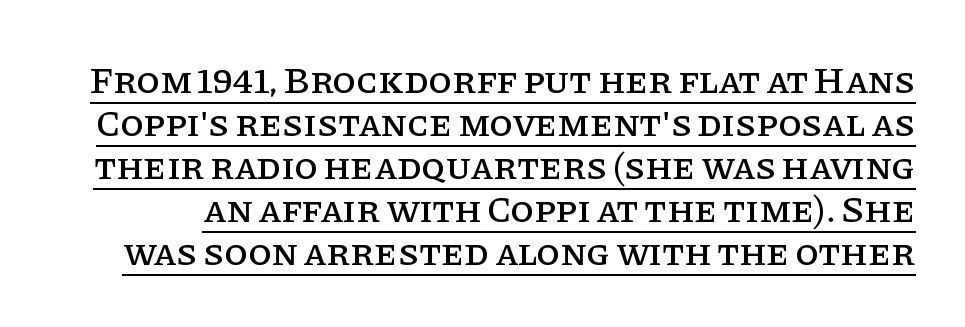
{"serif": "yes", "italic": "no", "width": "normal", "stroke_contrast": "low", "x_height": "large", "monospaced": "no", "underline": "yes", "line_spacing": "tight", "line_spacing_ratio": 1.13, "letter_spacing": "normal", "letter_spacing_em": 0.0, "glyph_px": 38}
